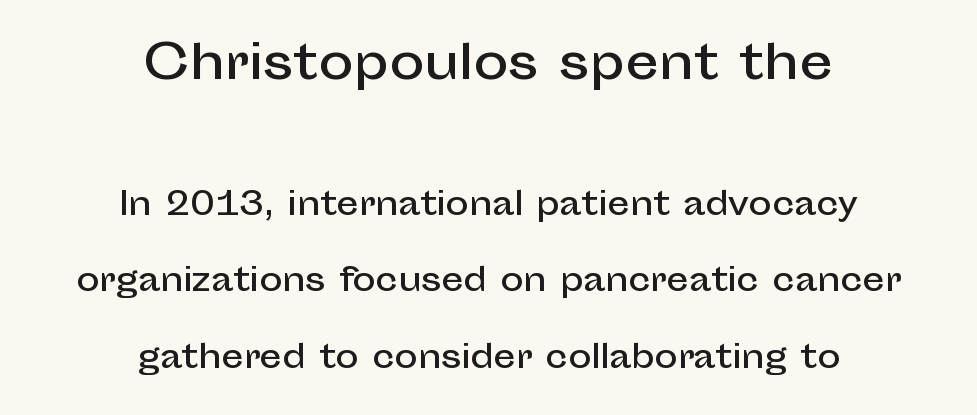
A student would call this center alignment; a typographer would say set centered. In terms of leading, this rendering errs on the spacious side. The strip under each line holds only bare page. Whoever set this made the first block the dominant, larger element. Vertical strokes here are truly vertical.
